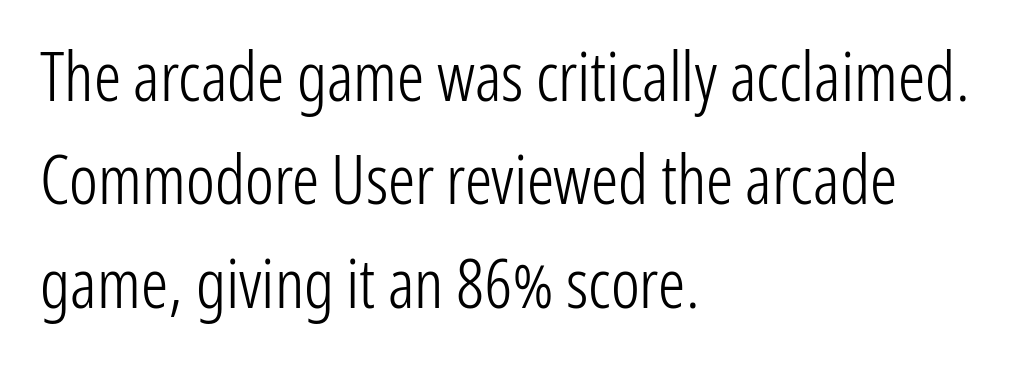
The image shows 68 px light, condensed sans-serif type, upright; set left-aligned, normal line spacing (1.52x), normal letter spacing, not underlined; low stroke contrast and a medium x-height.
